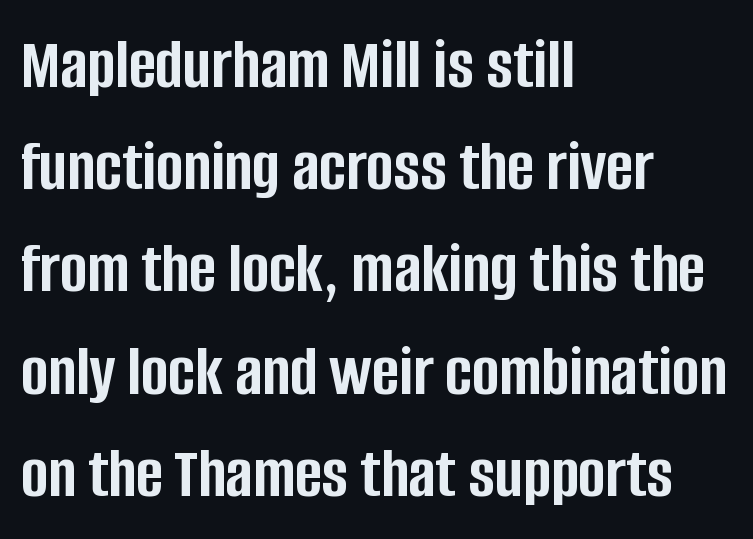
Q: Is the text bold? A: Yes.
Q: Is the text italic (slanted)? A: No, it is upright.
Q: Is the typeface a serif or a sans-serif typeface? A: Sans-serif.
Q: Is the text underlined? A: No.
Q: How is the paragraph aligned? A: Left-aligned.
Q: Is the spacing between letters normal or unusually wide? A: Normal.
Q: Is the spacing between lines tight, normal or loose? A: Normal.
Q: Width (condensed, normal, or wide)? A: Condensed.
Q: Stroke contrast? A: Low.
Q: x-height? A: Large.
Q: Monospaced? A: No.
